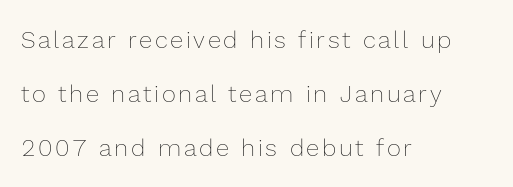
Q: Is the text bold? A: No.
Q: Is the text italic (slanted)? A: No, it is upright.
Q: Is the text underlined? A: No.
Q: How is the paragraph aligned? A: Left-aligned.
Q: Is the spacing between lines tight, normal or loose? A: Loose.
